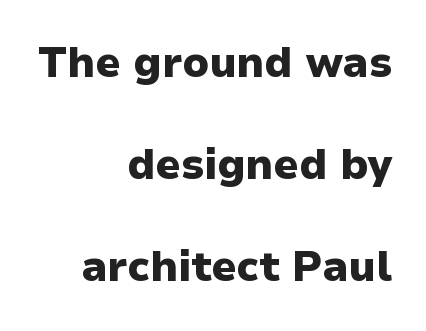
Check the space under the baseline: it is left empty. The type is set solid horizontally, with unmodified tracking. The font is running at its bold setting. If you drew a line through each stem, it would be perfectly vertical. A sans-serif font was chosen for this passage.
